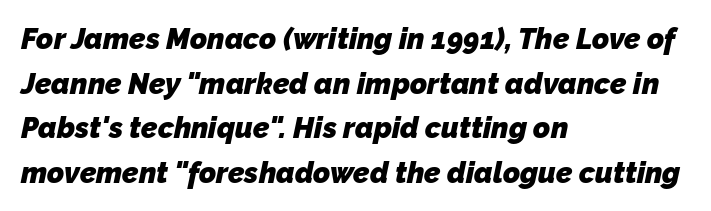
Q: Is the text bold? A: Yes.
Q: Is the typeface a serif or a sans-serif typeface? A: Sans-serif.
Q: Is the text underlined? A: No.
Q: How is the paragraph aligned? A: Left-aligned.
Q: Is the spacing between letters normal or unusually wide? A: Normal.
Q: Is the spacing between lines tight, normal or loose? A: Normal.
Q: Width (condensed, normal, or wide)? A: Normal.
Q: Stroke contrast? A: Low.
Q: x-height? A: Medium.
Q: Monospaced? A: No.
